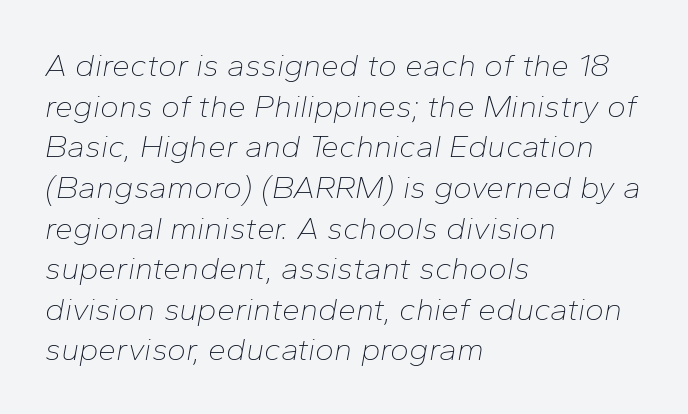
Q: Is the text bold? A: No.
Q: Is the text italic (slanted)? A: Yes, it leans right by about 10 degrees.
Q: Is the text underlined? A: No.
Q: How is the paragraph aligned? A: Left-aligned.
Q: Is the spacing between letters normal or unusually wide? A: Normal.
Q: Is the spacing between lines tight, normal or loose? A: Normal.
Q: Width (condensed, normal, or wide)? A: Normal.
Q: Stroke contrast? A: Low.
Q: x-height? A: Medium.
Q: Monospaced? A: No.
